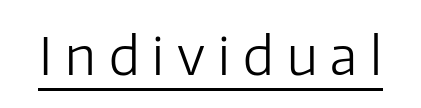
Q: Is the text bold? A: No.
Q: Is the text italic (slanted)? A: No, it is upright.
Q: Is the typeface a serif or a sans-serif typeface? A: Sans-serif.
Q: Is the text underlined? A: Yes.
Q: Is the spacing between letters normal or unusually wide? A: Unusually wide.
Q: Width (condensed, normal, or wide)? A: Normal.
Q: Stroke contrast? A: Low.
Q: x-height? A: Medium.
Q: Monospaced? A: No.
